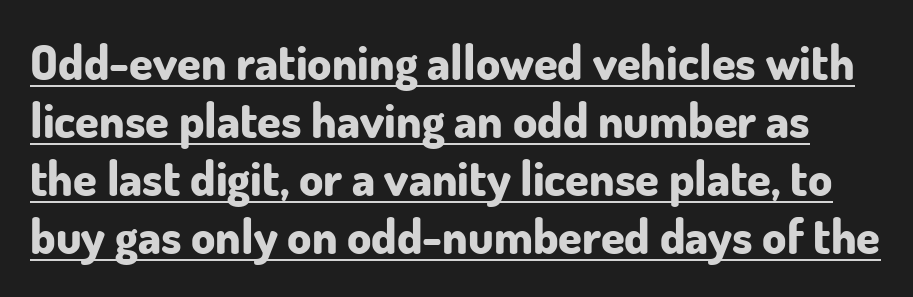
The image shows 48 px bold sans-serif type, upright; set line spacing 1.21x, normal letter spacing, underlined; low stroke contrast and a small x-height.
